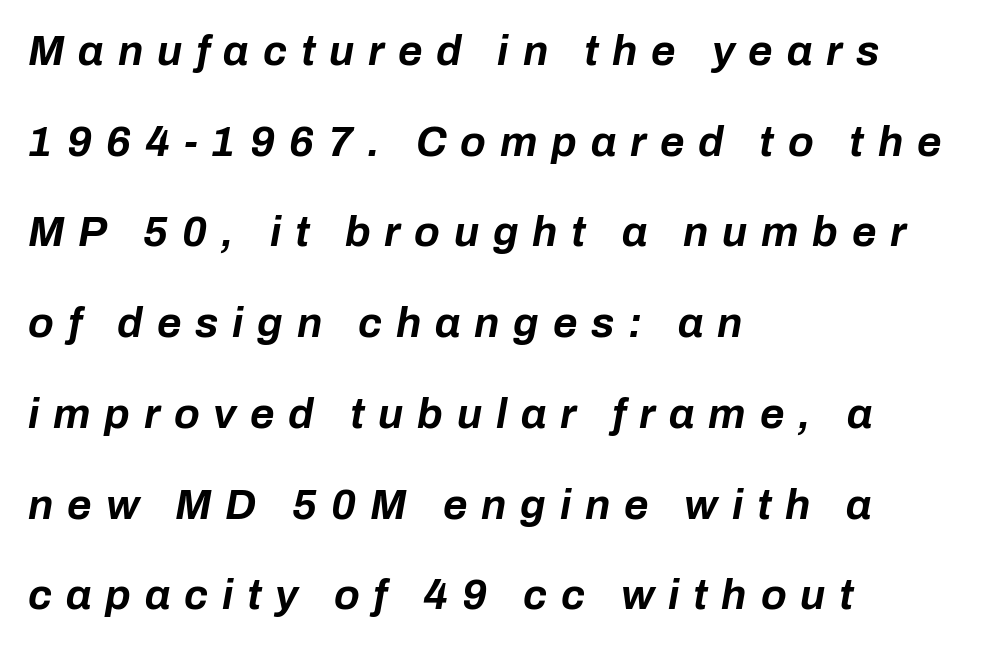
The image shows 42 px bold type, italic (leaning right); set left-aligned, loose line spacing (2.16x), unusually wide letter spacing (+0.33 em), not underlined; low stroke contrast and a medium x-height.
